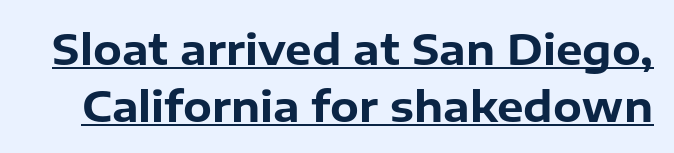
The image shows 42 px bold sans-serif type, upright; set normal line spacing (1.35x), normal letter spacing, underlined; low stroke contrast and a medium x-height.
